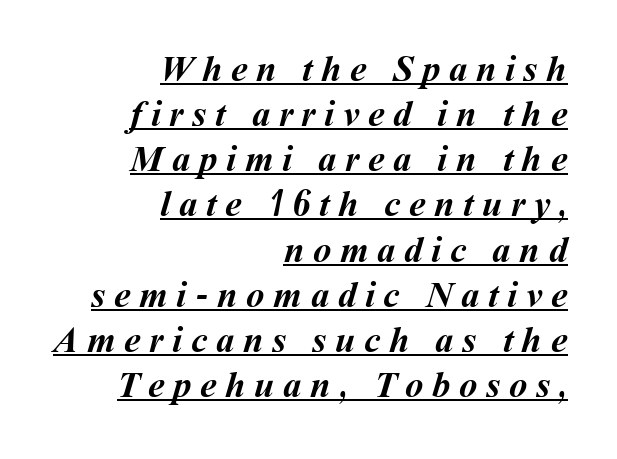
{"bold": "yes", "weight": "semibold", "width": "normal", "stroke_contrast": "medium", "x_height": "medium", "monospaced": "no", "underline": "yes", "align": "right", "line_spacing_ratio": 1.22, "letter_spacing": "wide", "letter_spacing_em": 0.23, "glyph_px": 37}
